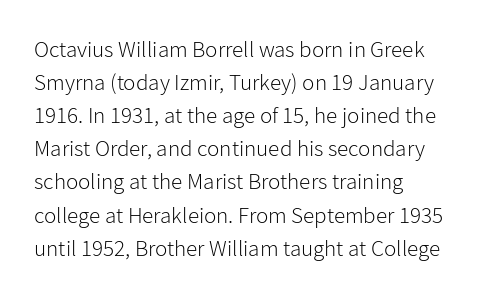
Does extra space separate the letters? No, they use regular spacing. The rendering anchors every line to the left-hand side. The axis of the letterforms is exactly vertical. These lines sit exactly where default settings would place them. Ink coverage per letter is moderate at most. Bare-footed words on every line.
